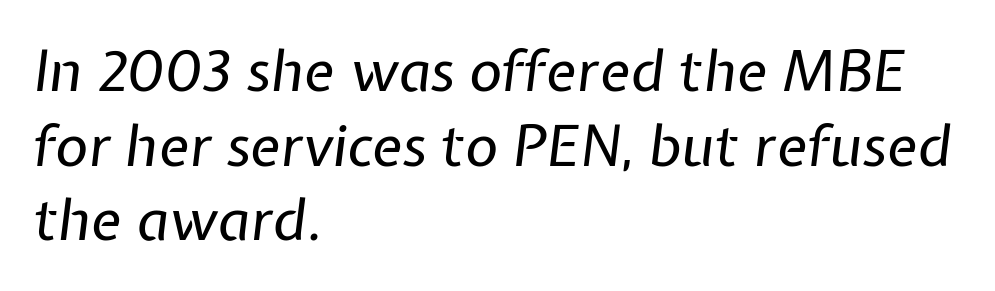
Students, note that the glyphs here touch the page at normal intervals. Where is the straight margin? On the left. Letters rest on an invisible, unmarked baseline. Vertically, the passage feels balanced, rows spaced as you'd expect. Is this a fixed-width face? No — the glyphs have proportional, varying widths. The passage shown leans; its letterforms are oblique.
